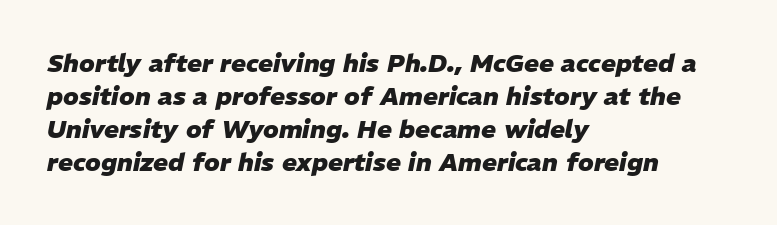
The image shows 25 px bold type, italic (leaning right); set left-aligned, normal line spacing (1.32x), normal letter spacing, not underlined.
